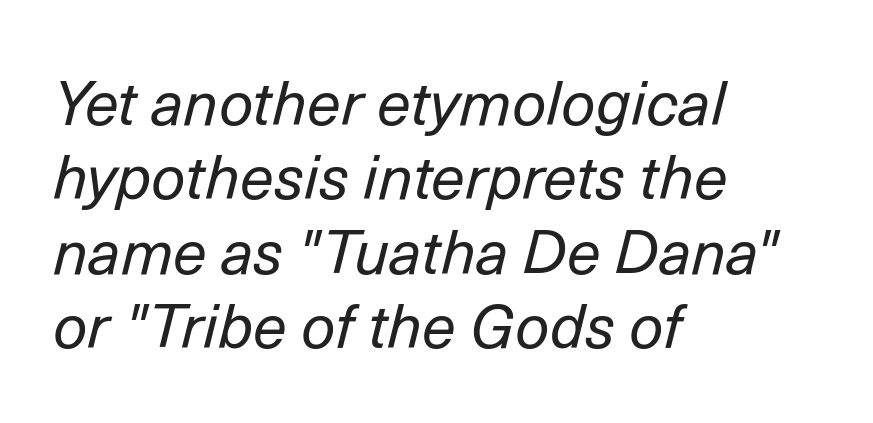
{"italic": "yes", "lean": "right", "slant_degrees": 14, "bold": "no", "weight": "regular", "width": "normal", "stroke_contrast": "low", "x_height": "medium", "monospaced": "no", "underline": "no", "align": "left", "line_spacing_ratio": 1.22, "letter_spacing": "normal", "letter_spacing_em": 0.0, "glyph_px": 61}
